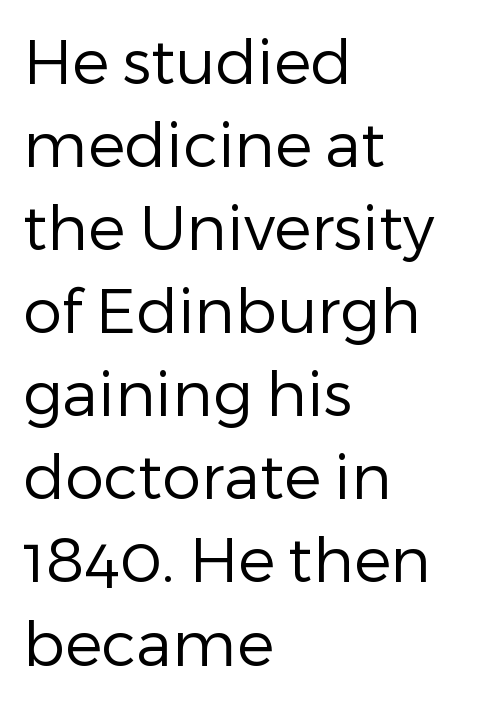
The image shows 62 px regular-weight sans-serif type, upright; set left-aligned, normal line spacing (1.34x), normal letter spacing, not underlined; low stroke contrast and a medium x-height.
